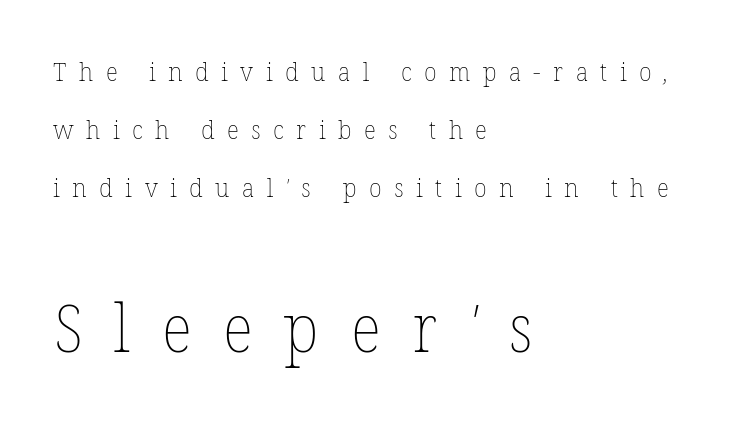
The image shows 66 px thin type; set left-aligned, loose line spacing (2.24x), unusually wide letter spacing (+0.48 em), not underlined; the second (bottom) block is 2.54x larger; low stroke contrast and a medium x-height.
